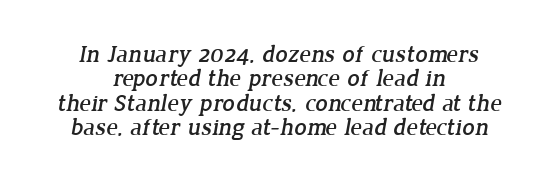
{"underline": "no", "align": "center", "line_spacing": "tight", "line_spacing_ratio": 1.02, "letter_spacing": "normal", "letter_spacing_em": 0.0, "glyph_px": 24}
